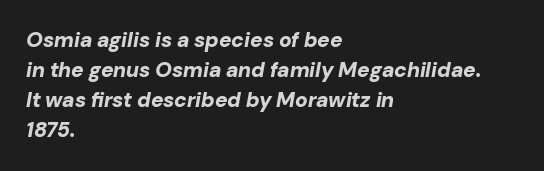
Q: Is the text bold? A: Yes.
Q: Is the text italic (slanted)? A: Yes, it leans right by about 10 degrees.
Q: Is the text underlined? A: No.
Q: How is the paragraph aligned? A: Left-aligned.
Q: Is the spacing between letters normal or unusually wide? A: Normal.
Q: Is the spacing between lines tight, normal or loose? A: Normal.
